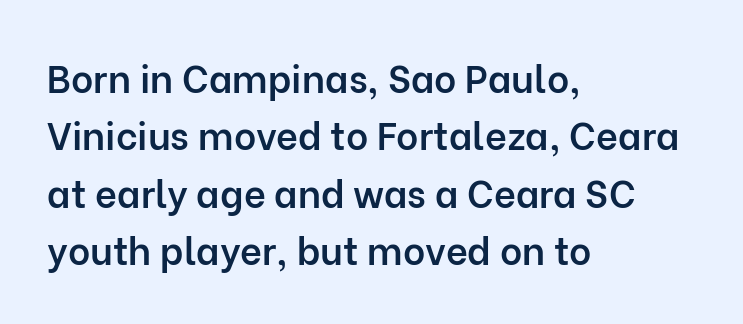
Q: Is the text bold? A: Semi-bold.
Q: Is the text italic (slanted)? A: No, it is upright.
Q: Is the typeface a serif or a sans-serif typeface? A: Sans-serif.
Q: Is the text underlined? A: No.
Q: How is the paragraph aligned? A: Left-aligned.
Q: Is the spacing between letters normal or unusually wide? A: Normal.
Q: Is the spacing between lines tight, normal or loose? A: Normal.
Q: Width (condensed, normal, or wide)? A: Normal.
Q: Stroke contrast? A: Low.
Q: x-height? A: Medium.
Q: Monospaced? A: No.
